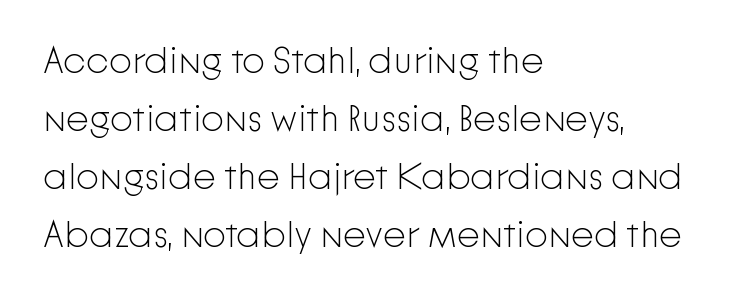
{"serif": "no", "italic": "no", "bold": "no", "weight": "light", "width": "normal", "stroke_contrast": "low", "x_height": "medium", "monospaced": "no", "underline": "no", "align": "left", "line_spacing": "normal", "line_spacing_ratio": 1.57, "letter_spacing": "normal", "letter_spacing_em": 0.0, "glyph_px": 37}
